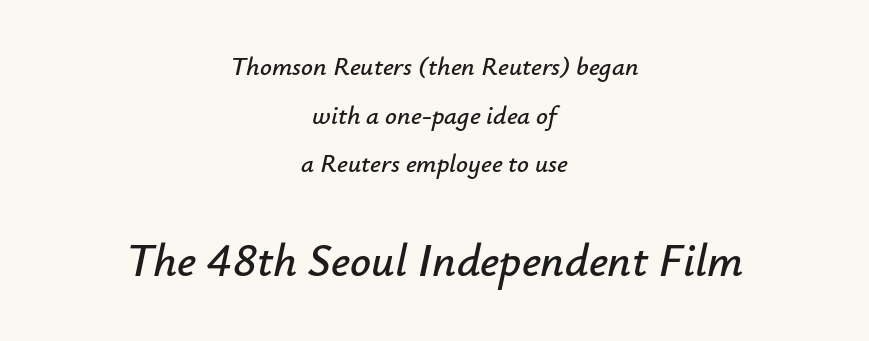
The image shows 46 px text type, italic (leaning right); set centered, line spacing 1.87x, normal letter spacing, not underlined; the second (bottom) block is 1.77x larger; low stroke contrast and a small x-height.
